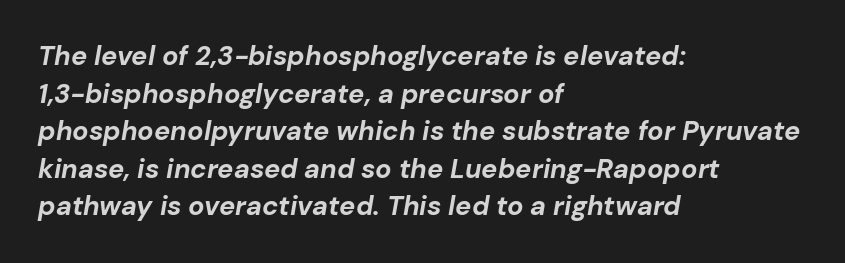
{"italic": "yes", "lean": "right", "slant_degrees": 10, "bold": "yes", "underline": "no", "align": "left", "line_spacing": "normal", "line_spacing_ratio": 1.39, "letter_spacing": "normal", "letter_spacing_em": 0.0, "glyph_px": 27}
